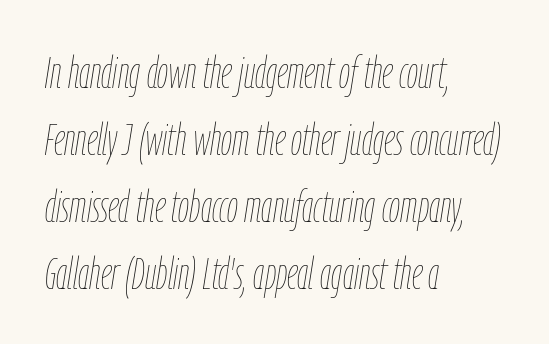
{"italic": "yes", "lean": "right", "slant_degrees": 9, "bold": "no", "weight": "thin", "width": "condensed", "stroke_contrast": "low", "x_height": "medium", "monospaced": "no", "underline": "no", "align": "left", "line_spacing": "normal", "line_spacing_ratio": 1.52, "letter_spacing": "normal", "letter_spacing_em": 0.0, "glyph_px": 44}
